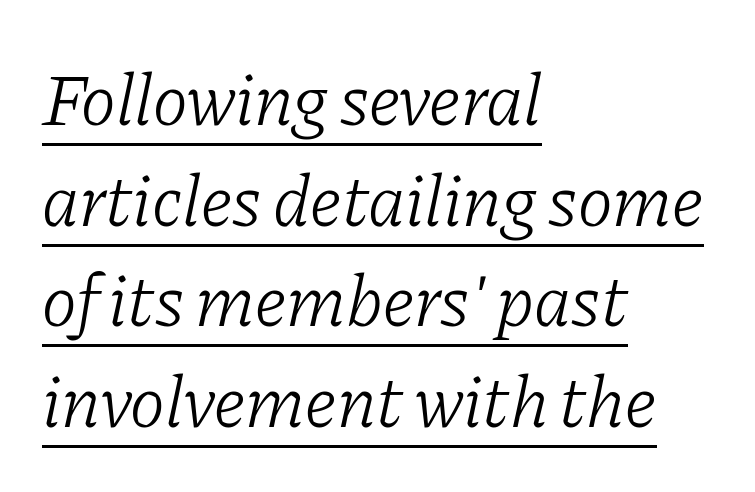
Q: Is the text bold? A: No.
Q: Is the text italic (slanted)? A: Yes, it leans right by about 11 degrees.
Q: Is the typeface a serif or a sans-serif typeface? A: Serif.
Q: Is the text underlined? A: Yes.
Q: How is the paragraph aligned? A: Left-aligned.
Q: Is the spacing between letters normal or unusually wide? A: Normal.
Q: Is the spacing between lines tight, normal or loose? A: Normal.
Q: Width (condensed, normal, or wide)? A: Normal.
Q: Stroke contrast? A: Low.
Q: x-height? A: Medium.
Q: Monospaced? A: No.
